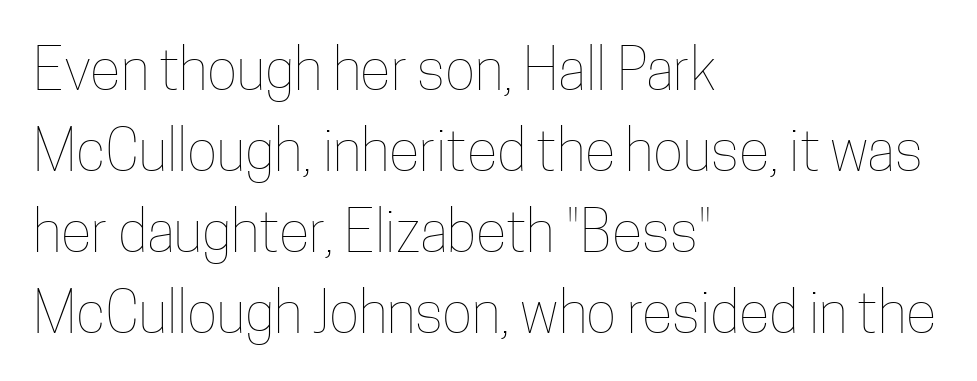
Q: Is the text bold? A: No.
Q: Is the text italic (slanted)? A: No, it is upright.
Q: Is the text underlined? A: No.
Q: How is the paragraph aligned? A: Left-aligned.
Q: Is the spacing between letters normal or unusually wide? A: Normal.
Q: Is the spacing between lines tight, normal or loose? A: Normal.
Q: Width (condensed, normal, or wide)? A: Condensed.
Q: Stroke contrast? A: Low.
Q: x-height? A: Medium.
Q: Monospaced? A: No.
